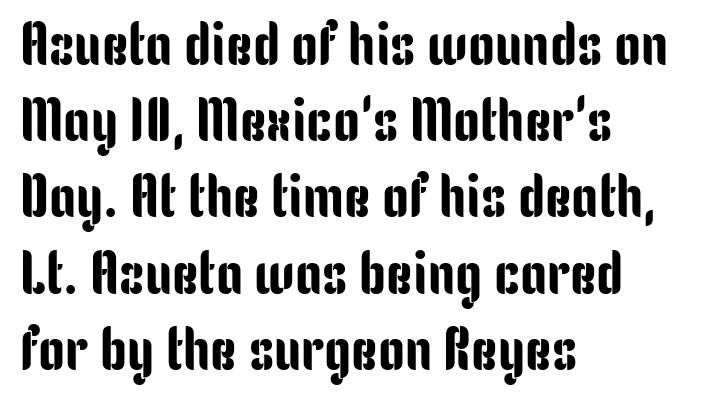
{"serif": "no", "italic": "no", "width": "condensed", "stroke_contrast": "low", "x_height": "medium", "monospaced": "no", "underline": "no", "align": "left", "line_spacing": "normal", "line_spacing_ratio": 1.27, "letter_spacing": "normal", "letter_spacing_em": 0.0, "glyph_px": 60}
